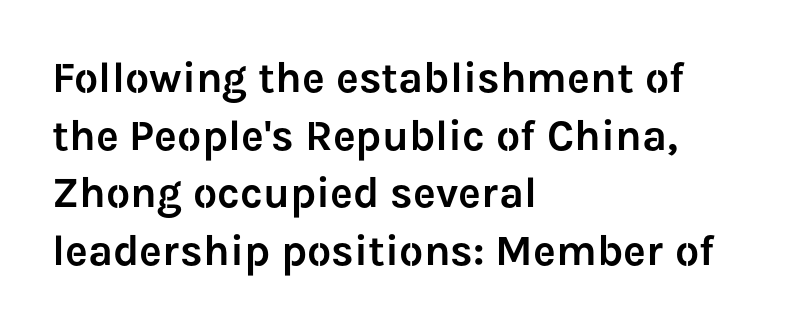
Compared with a centered layout, this one pins lines to the left instead. Examine the stroke ends and you'll find no serifs. Summary of vertical rhythm: regular, with standard interline spacing. Letters rest on an invisible, unmarked baseline. Italic: no, the glyphs are upright roman.
